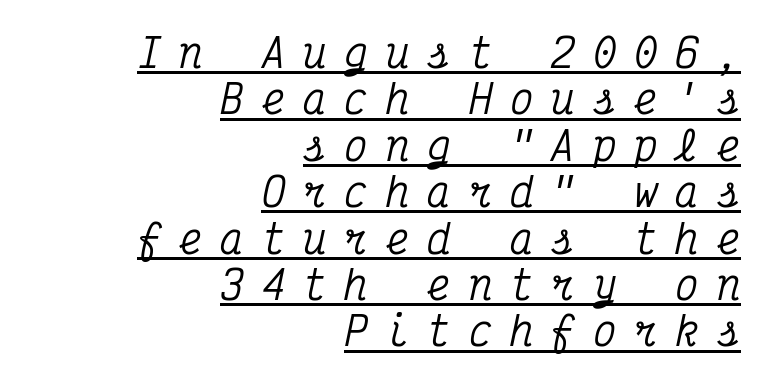
{"serif": "yes", "italic": "yes", "lean": "right", "slant_degrees": 12, "width": "condensed", "stroke_contrast": "medium", "x_height": "medium", "monospaced": "yes", "underline": "yes", "align": "right", "line_spacing_ratio": 1.19, "letter_spacing": "wide", "letter_spacing_em": 0.46, "glyph_px": 39}
